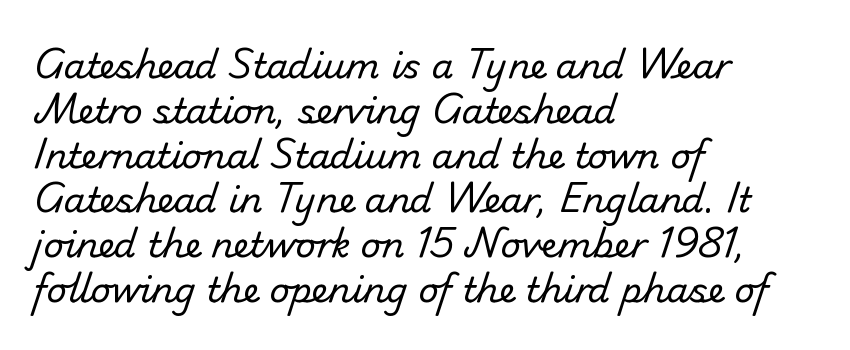
The image shows 35 px regular-weight sans-serif type; set left-aligned, normal line spacing (1.28x), normal letter spacing, not underlined; low stroke contrast and a small x-height.
